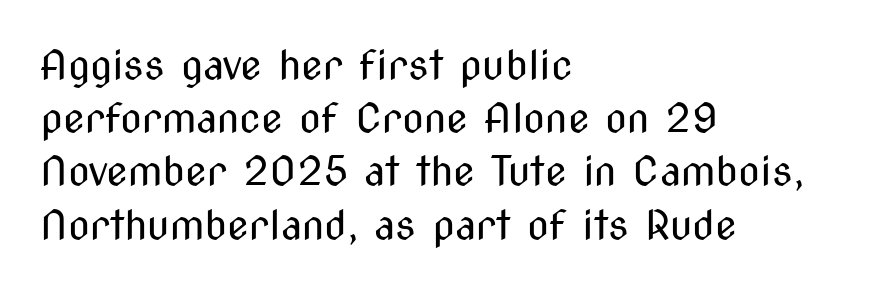
{"serif": "no", "italic": "no", "bold": "no", "weight": "regular", "width": "condensed", "stroke_contrast": "medium", "x_height": "medium", "monospaced": "no", "underline": "no", "align": "left", "line_spacing": "normal", "line_spacing_ratio": 1.33, "letter_spacing": "normal", "letter_spacing_em": 0.0, "glyph_px": 40}
